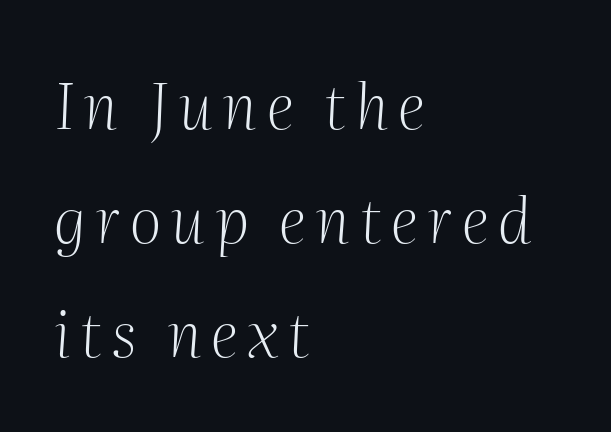
The image shows 63 px light serif type, italic (leaning right); set left-aligned, line spacing 1.81x, not underlined; medium stroke contrast and a medium x-height.
